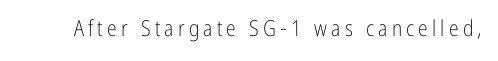
Q: Is the text bold? A: No.
Q: Is the text italic (slanted)? A: No, it is upright.
Q: Is the text underlined? A: No.
